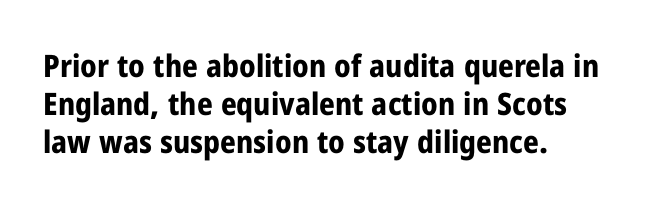
{"serif": "no", "italic": "no", "bold": "yes", "weight": "bold", "width": "condensed", "stroke_contrast": "low", "x_height": "medium", "monospaced": "no", "underline": "no", "align": "left", "line_spacing_ratio": 1.22, "letter_spacing": "normal", "letter_spacing_em": 0.0, "glyph_px": 31}
